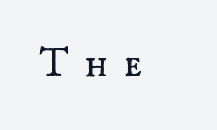
{"serif": "yes", "italic": "no", "bold": "no", "weight": "regular", "width": "normal", "stroke_contrast": "medium", "x_height": "small", "monospaced": "no", "underline": "no", "align": "left", "letter_spacing": "wide", "letter_spacing_em": 0.41, "glyph_px": 40}
